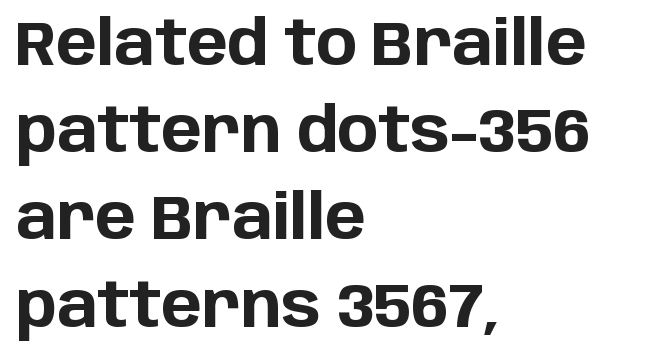
The image shows 61 px bold sans-serif type, upright; set left-aligned, normal line spacing (1.43x), normal letter spacing, not underlined; low stroke contrast and a large x-height.
